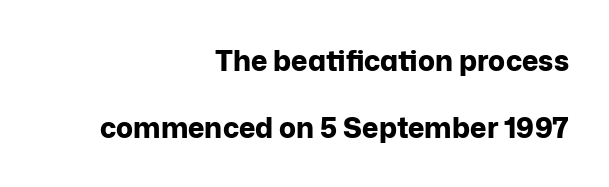
Words float on clear page, feet unadorned. Classification — sans serif. The space between consecutive lines is lavish. The typography opts for an upright posture over an oblique one. The type is set solid horizontally, with unmodified tracking.
